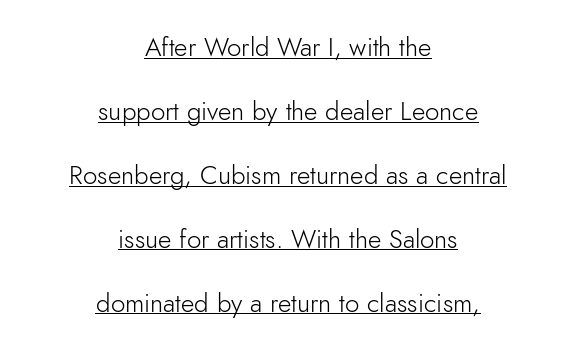
Short and long lines alike share a common midpoint. Quick note: not italic, upright. Emphasis is given by a line drawn under the lettering. Rows of type keep a wide berth in the vertical direction. These glyphs show unthickened strokes, regular width or finer.
